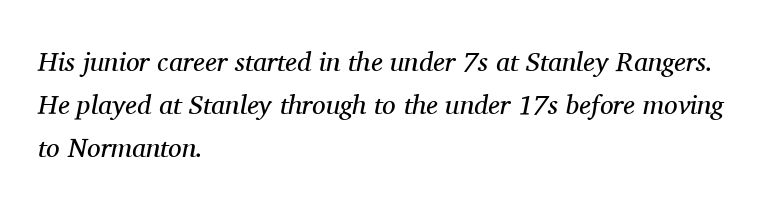
{"italic": "yes", "lean": "right", "slant_degrees": 11, "bold": "no", "underline": "no", "align": "left", "line_spacing": "normal", "line_spacing_ratio": 1.59, "letter_spacing": "normal", "letter_spacing_em": 0.0, "glyph_px": 27}
